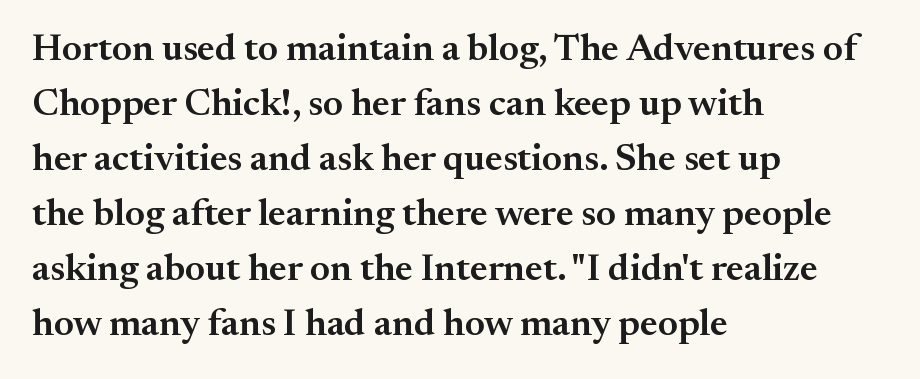
Each row of text sits above clean, open space. What kind of face is this? One with serifs. Between one letter and the next there's only the usual sliver of space. The leading is moderate, giving the passage an even texture.
